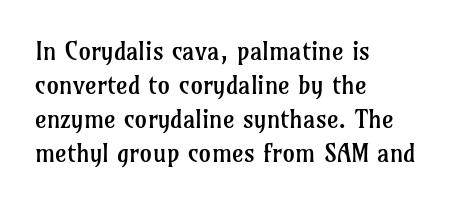
{"italic": "no", "bold": "no", "underline": "no", "align": "left", "line_spacing": "normal", "line_spacing_ratio": 1.36, "letter_spacing": "normal", "letter_spacing_em": 0.0, "glyph_px": 25}
